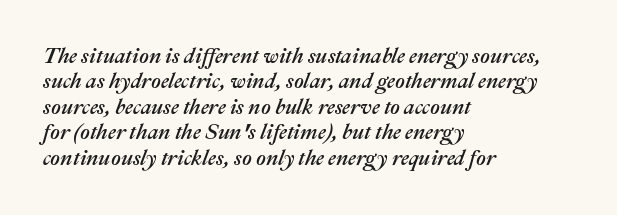
The compositor pushed each line to the left boundary. What stands out about the letter spacing? Nothing — it is the standard amount. A clean baseline with only descenders dipping below it. Characters are canted at an angle relative to the baseline's perpendicular.
